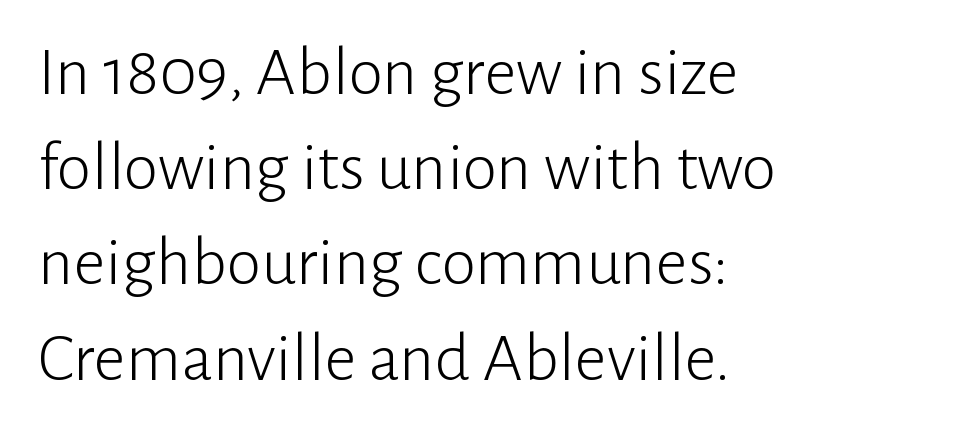
{"serif": "no", "italic": "no", "bold": "no", "weight": "light", "width": "normal", "stroke_contrast": "low", "x_height": "medium", "monospaced": "no", "underline": "no", "align": "left", "line_spacing": "normal", "line_spacing_ratio": 1.36, "letter_spacing": "normal", "letter_spacing_em": 0.0, "glyph_px": 70}
